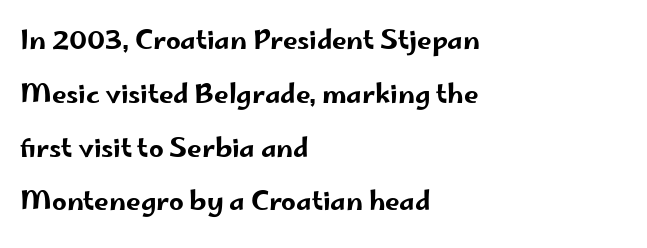
Q: Is the text italic (slanted)? A: No, it is upright.
Q: Is the text underlined? A: No.
Q: How is the paragraph aligned? A: Left-aligned.
Q: Is the spacing between letters normal or unusually wide? A: Normal.
Q: Is the spacing between lines tight, normal or loose? A: Loose.
